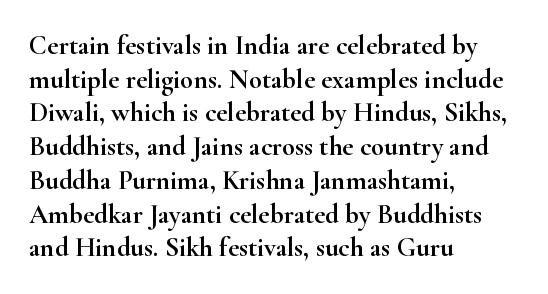
Q: Is the text italic (slanted)? A: No, it is upright.
Q: Is the text underlined? A: No.
Q: How is the paragraph aligned? A: Left-aligned.
Q: Is the spacing between letters normal or unusually wide? A: Normal.
Q: Is the spacing between lines tight, normal or loose? A: Normal.
